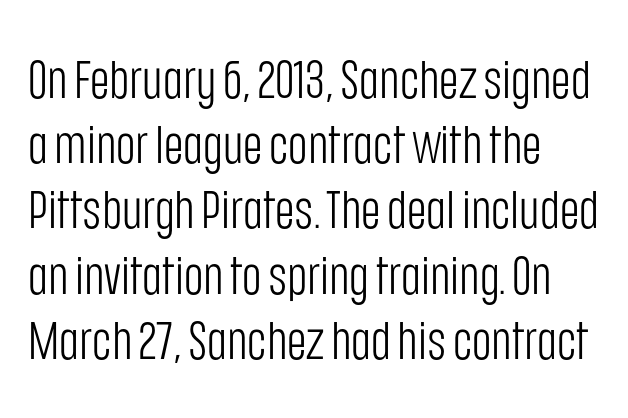
Q: Is the text bold? A: No.
Q: Is the text italic (slanted)? A: No, it is upright.
Q: Is the typeface a serif or a sans-serif typeface? A: Sans-serif.
Q: Is the text underlined? A: No.
Q: How is the paragraph aligned? A: Left-aligned.
Q: Is the spacing between letters normal or unusually wide? A: Normal.
Q: Width (condensed, normal, or wide)? A: Condensed.
Q: Stroke contrast? A: Low.
Q: x-height? A: Large.
Q: Monospaced? A: No.
